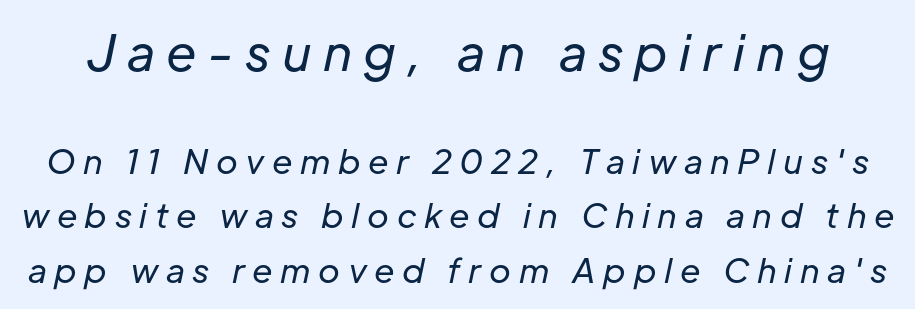
Q: Is the text bold? A: No.
Q: Is the text italic (slanted)? A: Yes, it leans right by about 12 degrees.
Q: Is the text underlined? A: No.
Q: Is the spacing between letters normal or unusually wide? A: Unusually wide.
Q: Is the spacing between lines tight, normal or loose? A: Normal.
Q: Which block of text is set in a larger size, the first (top) or the second (bottom)? A: The first (top) one.
Q: Width (condensed, normal, or wide)? A: Normal.
Q: Stroke contrast? A: Low.
Q: x-height? A: Medium.
Q: Monospaced? A: No.
